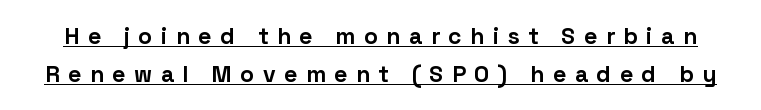
Inter-character spacing is expanded well beyond the font's built-in metrics. Interline gaps are of average width in this sample. It's the straight-up-and-down kind of type. The typesetting leans heavy: a genuine bold.
